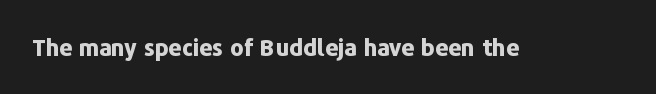
Q: Is the text bold? A: Yes.
Q: Is the text italic (slanted)? A: No, it is upright.
Q: Is the text underlined? A: No.
Q: Is the spacing between letters normal or unusually wide? A: Normal.
